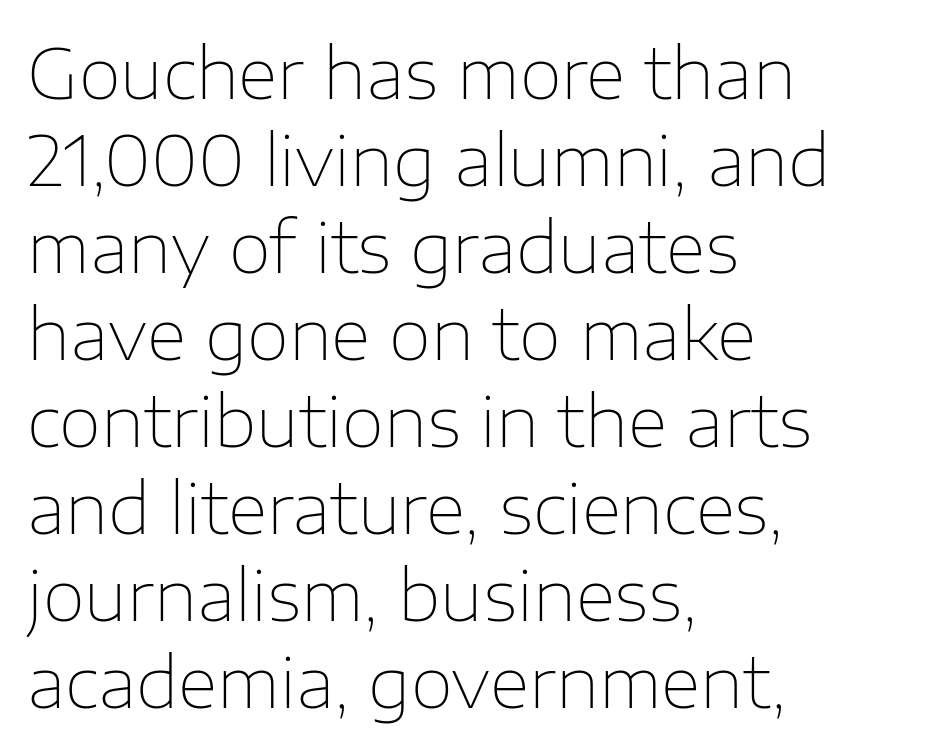
{"serif": "no", "italic": "no", "bold": "no", "weight": "thin", "width": "normal", "stroke_contrast": "low", "x_height": "medium", "monospaced": "no", "underline": "no", "align": "left", "line_spacing": "normal", "line_spacing_ratio": 1.26, "letter_spacing": "normal", "letter_spacing_em": 0.0, "glyph_px": 69}
